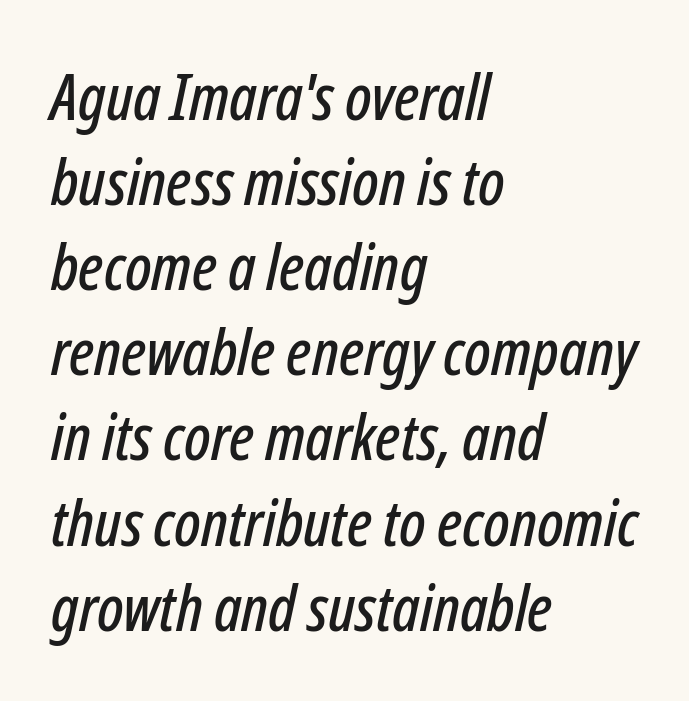
{"italic": "yes", "lean": "right", "slant_degrees": 12, "width": "condensed", "stroke_contrast": "low", "x_height": "medium", "monospaced": "no", "underline": "no", "align": "left", "line_spacing": "normal", "line_spacing_ratio": 1.33, "letter_spacing": "normal", "letter_spacing_em": 0.0, "glyph_px": 64}
